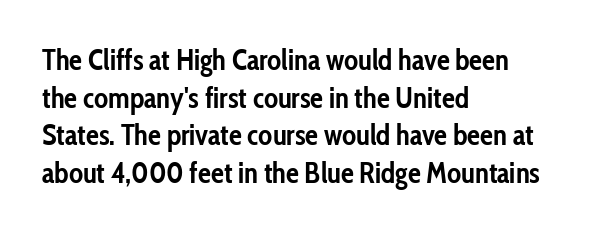
Q: Is the text bold? A: Yes.
Q: Is the text italic (slanted)? A: No, it is upright.
Q: Is the typeface a serif or a sans-serif typeface? A: Sans-serif.
Q: Is the text underlined? A: No.
Q: How is the paragraph aligned? A: Left-aligned.
Q: Is the spacing between letters normal or unusually wide? A: Normal.
Q: Is the spacing between lines tight, normal or loose? A: Normal.
Q: Width (condensed, normal, or wide)? A: Condensed.
Q: Stroke contrast? A: Low.
Q: x-height? A: Medium.
Q: Monospaced? A: No.
